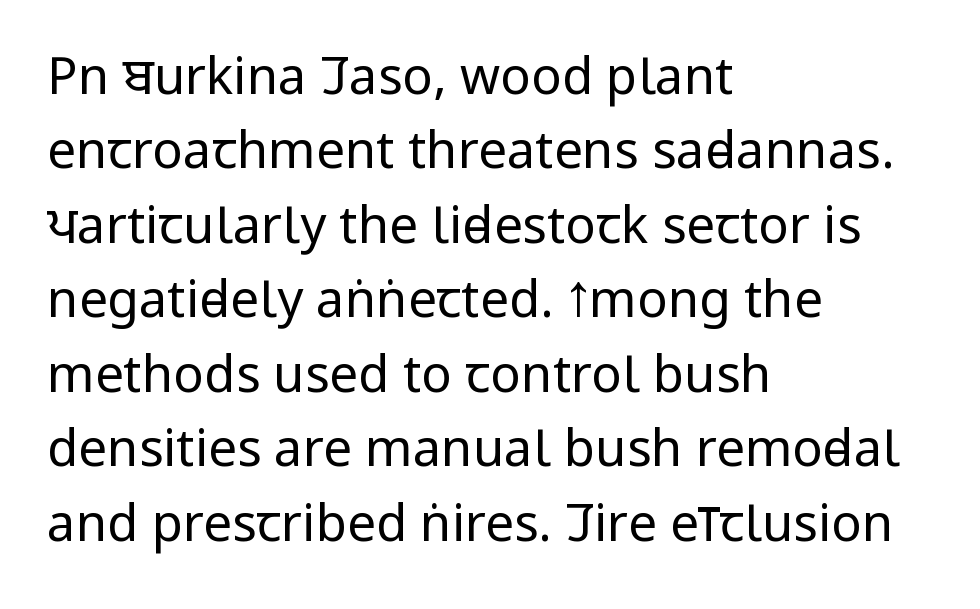
{"serif": "no", "italic": "no", "bold": "no", "weight": "regular", "width": "condensed", "stroke_contrast": "low", "x_height": "large", "monospaced": "no", "underline": "no", "align": "left", "line_spacing": "normal", "line_spacing_ratio": 1.46, "letter_spacing": "normal", "letter_spacing_em": 0.0, "glyph_px": 51}
